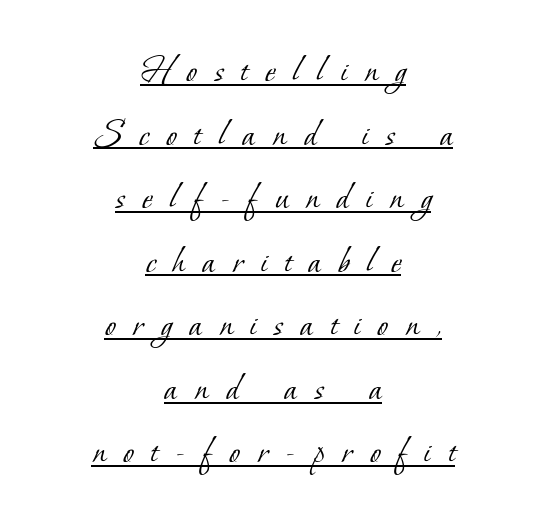
Q: Is the text bold? A: No.
Q: Is the typeface a serif or a sans-serif typeface? A: Serif.
Q: Is the text underlined? A: Yes.
Q: How is the paragraph aligned? A: Centered.
Q: Is the spacing between letters normal or unusually wide? A: Unusually wide.
Q: Is the spacing between lines tight, normal or loose? A: Normal.
Q: Width (condensed, normal, or wide)? A: Normal.
Q: Stroke contrast? A: Low.
Q: x-height? A: Small.
Q: Monospaced? A: No.
